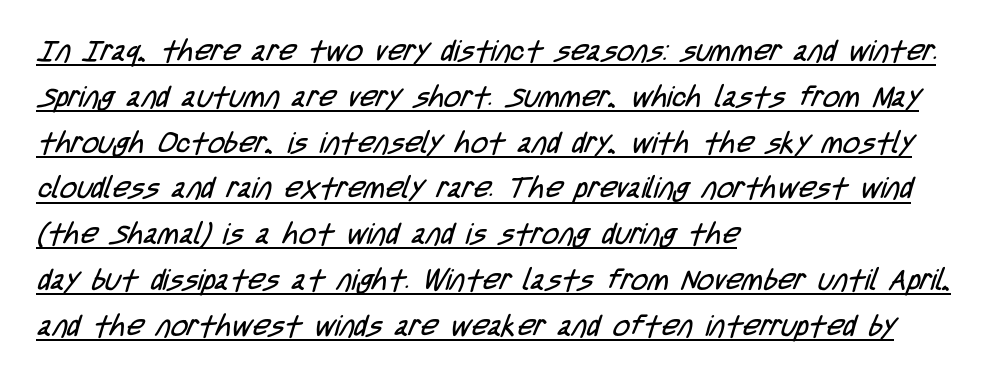
The image shows 29 px regular-weight, condensed sans-serif type; set left-aligned, normal line spacing (1.58x), normal letter spacing, underlined; low stroke contrast and a large x-height.
